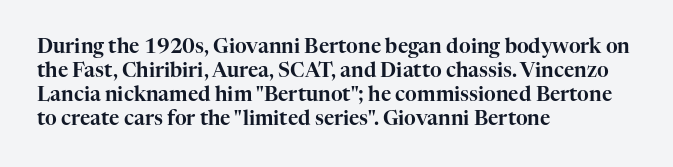
Does the lettering tilt? It doesn't — this is upright. The lines are quadded left. Unmarked baselines from the first word to the last. Characters follow at the spacing the type designer built in.
